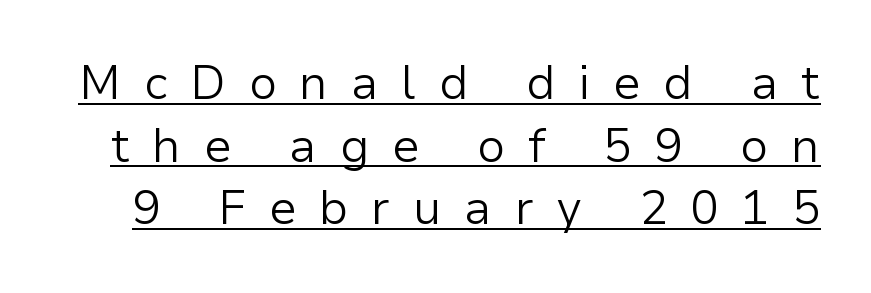
{"serif": "no", "italic": "no", "bold": "no", "weight": "light", "width": "normal", "stroke_contrast": "low", "x_height": "medium", "monospaced": "no", "underline": "yes", "line_spacing": "normal", "line_spacing_ratio": 1.33, "letter_spacing": "wide", "letter_spacing_em": 0.48, "glyph_px": 47}
